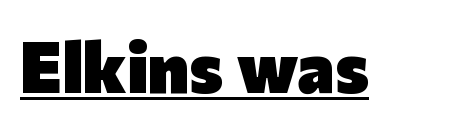
The image shows 71 px heavy sans-serif type, upright; set normal letter spacing, underlined; low stroke contrast and a medium x-height.
